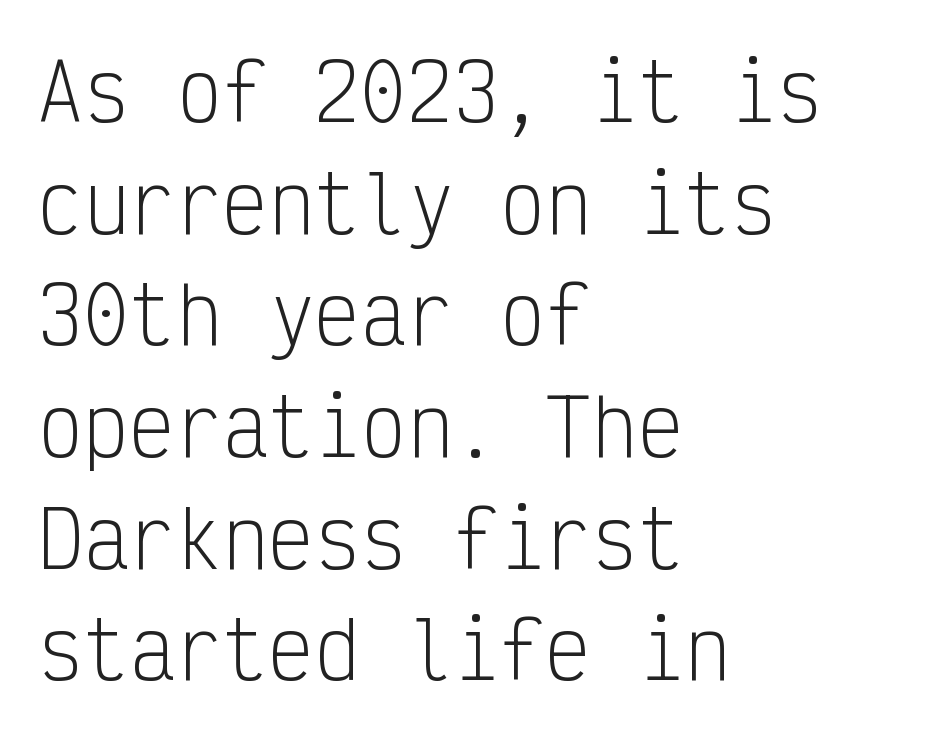
The image shows 77 px light, condensed sans-serif type, upright, monospaced; set left-aligned, normal line spacing (1.45x), normal letter spacing, not underlined; low stroke contrast and a medium x-height.
